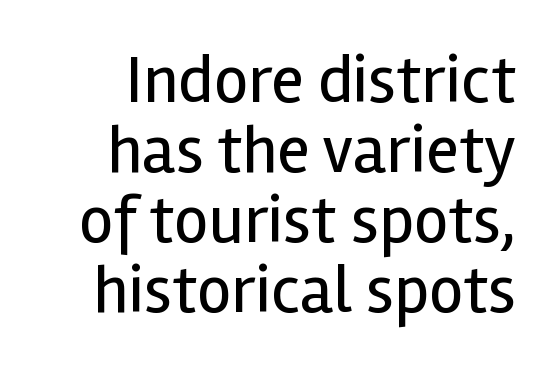
Q: Is the text bold? A: No.
Q: Is the text italic (slanted)? A: No, it is upright.
Q: Is the typeface a serif or a sans-serif typeface? A: Sans-serif.
Q: Is the text underlined? A: No.
Q: Is the spacing between letters normal or unusually wide? A: Normal.
Q: Is the spacing between lines tight, normal or loose? A: Tight.
Q: Width (condensed, normal, or wide)? A: Normal.
Q: x-height? A: Medium.
Q: Monospaced? A: No.
